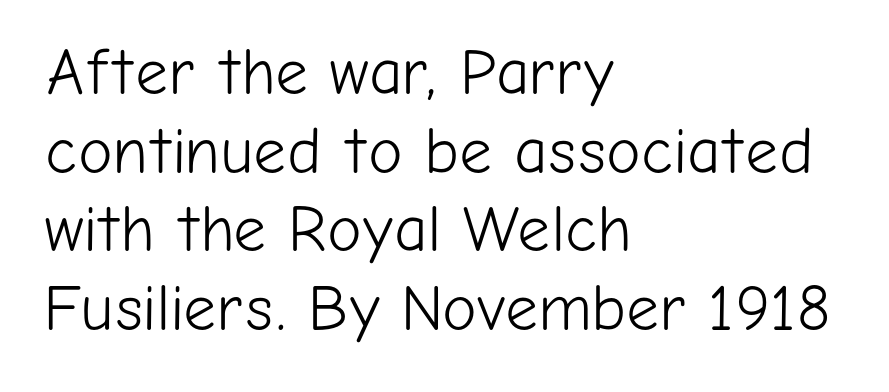
This sample has the flowing, uneven cadence of proportional lettering. The rag falls on the right side of this text block. Classification — sans serif. The strokes are not fattened; the text isn't bold. Tracking value appears to be zero — textbook default spacing.
